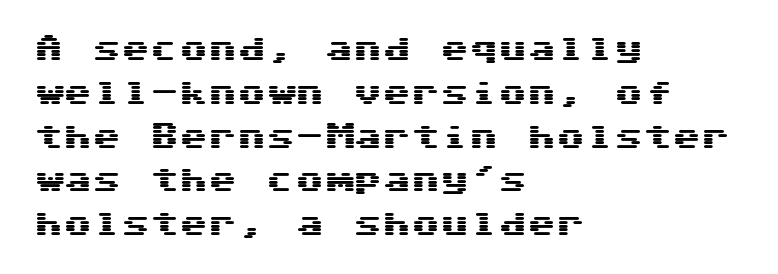
Q: Is the text italic (slanted)? A: No, it is upright.
Q: Is the typeface a serif or a sans-serif typeface? A: Sans-serif.
Q: Is the text underlined? A: No.
Q: How is the paragraph aligned? A: Left-aligned.
Q: Is the spacing between letters normal or unusually wide? A: Normal.
Q: Is the spacing between lines tight, normal or loose? A: Normal.
Q: Width (condensed, normal, or wide)? A: Wide.
Q: Stroke contrast? A: Medium.
Q: x-height? A: Medium.
